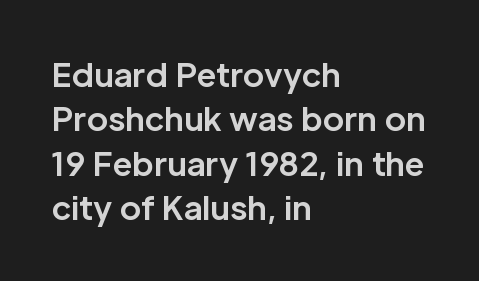
{"serif": "no", "italic": "no", "bold": "yes", "weight": "bold", "width": "normal", "stroke_contrast": "low", "x_height": "medium", "monospaced": "no", "underline": "no", "align": "left", "line_spacing": "normal", "line_spacing_ratio": 1.39, "letter_spacing": "normal", "letter_spacing_em": 0.0, "glyph_px": 32}
